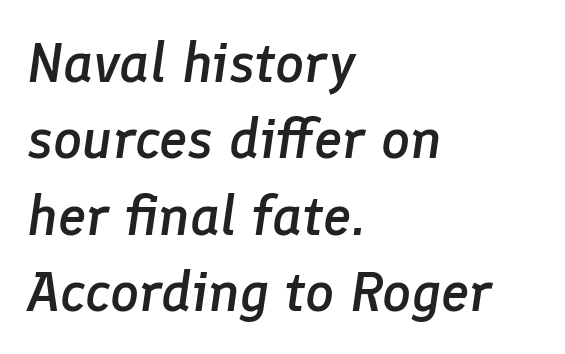
These lines are rendered in a variable-pitch font. Inter-character spacing is left at the font's built-in metrics. The typesetting leans somewhat heavy: a semibold. Any mark beneath the type? The region is blank.
